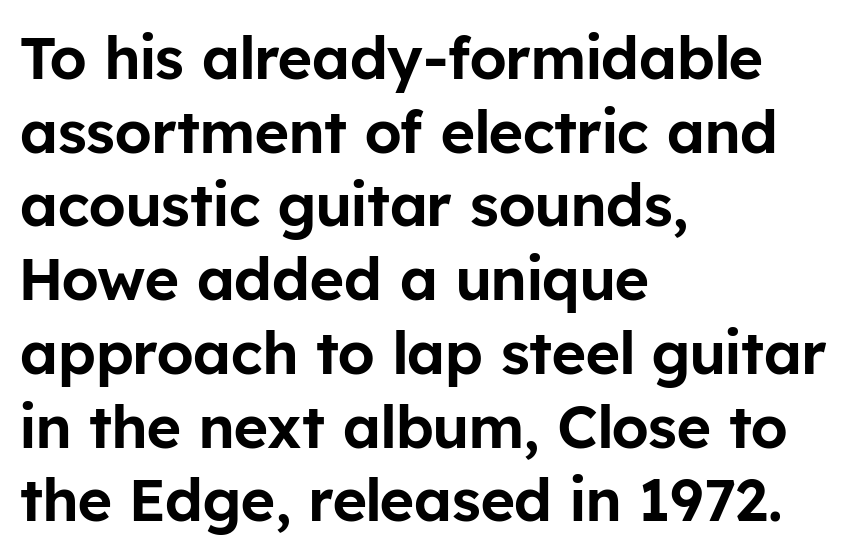
{"serif": "no", "italic": "no", "width": "normal", "stroke_contrast": "low", "x_height": "medium", "monospaced": "no", "underline": "no", "align": "left", "line_spacing": "normal", "line_spacing_ratio": 1.25, "letter_spacing": "normal", "letter_spacing_em": 0.0, "glyph_px": 59}
